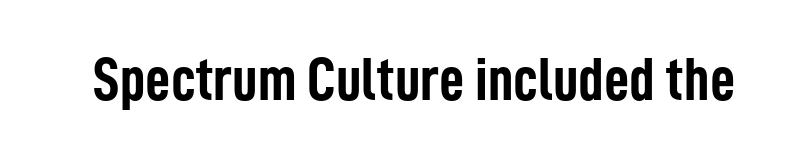
Letter spacing: default. Quick note: underline off. The letters stand upright; this is a roman face. Note the varied advance widths — an 'i' is clearly narrower than an 'm'. What kind of face is this? One without serifs — a sans. What weight is shown? A full bold with thick strokes.
